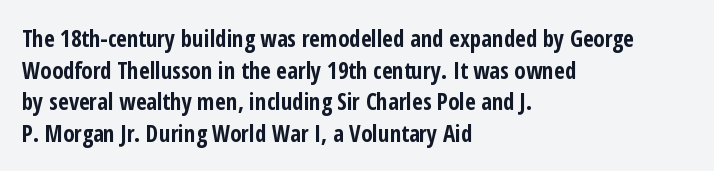
Q: Is the text bold? A: Yes.
Q: Is the text italic (slanted)? A: No, it is upright.
Q: Is the text underlined? A: No.
Q: How is the paragraph aligned? A: Left-aligned.
Q: Is the spacing between letters normal or unusually wide? A: Normal.
Q: Is the spacing between lines tight, normal or loose? A: Normal.
